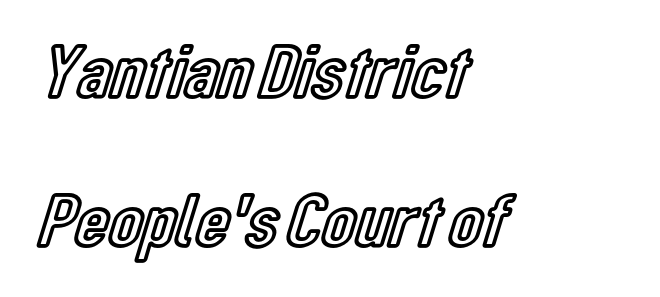
{"width": "condensed", "x_height": "medium", "monospaced": "no", "underline": "no", "align": "left", "line_spacing": "loose", "line_spacing_ratio": 1.93, "letter_spacing": "normal", "letter_spacing_em": 0.0, "glyph_px": 77}
